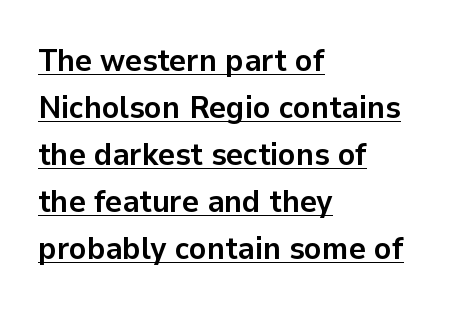
Q: Is the text bold? A: Yes.
Q: Is the text italic (slanted)? A: No, it is upright.
Q: Is the typeface a serif or a sans-serif typeface? A: Sans-serif.
Q: Is the text underlined? A: Yes.
Q: How is the paragraph aligned? A: Left-aligned.
Q: Is the spacing between letters normal or unusually wide? A: Normal.
Q: Is the spacing between lines tight, normal or loose? A: Normal.
Q: Width (condensed, normal, or wide)? A: Normal.
Q: Stroke contrast? A: Low.
Q: x-height? A: Medium.
Q: Monospaced? A: No.
